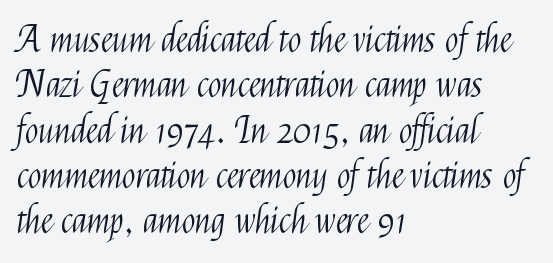
The image shows 36 px light, condensed sans-serif type; set left-aligned, normal line spacing (1.26x), normal letter spacing, not underlined; medium stroke contrast and a medium x-height.
